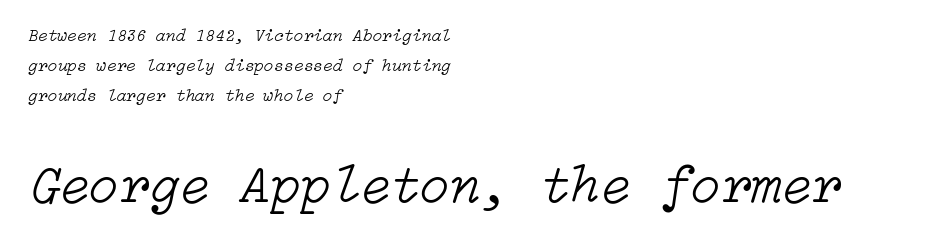
Quick note: interline space is typical. Check under the words: just untouched page. Every character sits at an angle, as italics do. Weight class: somewhere from thin through regular. Visually the block forms a straight wall on the left and a jagged coastline on the right.
